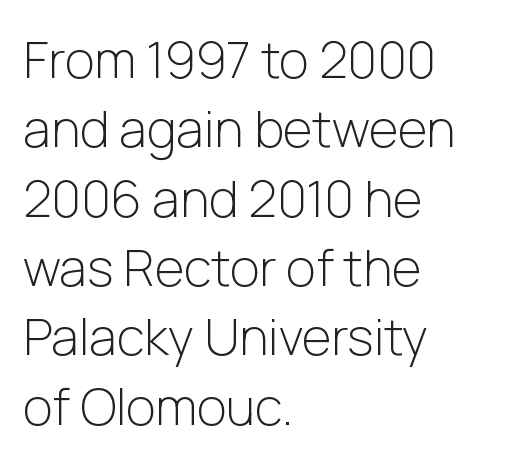
{"serif": "no", "italic": "no", "bold": "no", "weight": "light", "width": "normal", "stroke_contrast": "low", "x_height": "medium", "monospaced": "no", "underline": "no", "align": "left", "line_spacing": "normal", "line_spacing_ratio": 1.36, "letter_spacing": "normal", "letter_spacing_em": 0.0, "glyph_px": 51}
